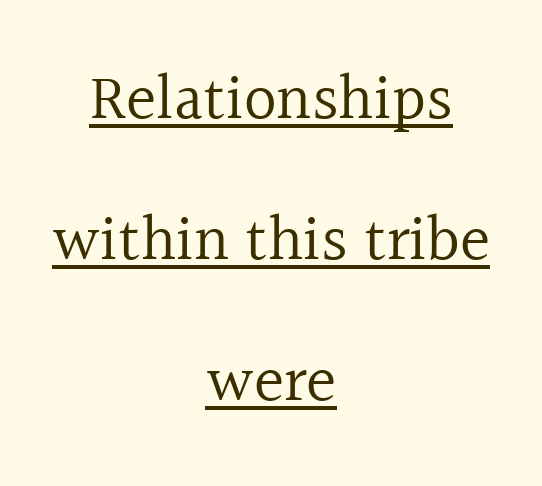
Q: Is the text bold? A: No.
Q: Is the text italic (slanted)? A: No, it is upright.
Q: Is the typeface a serif or a sans-serif typeface? A: Serif.
Q: Is the text underlined? A: Yes.
Q: How is the paragraph aligned? A: Centered.
Q: Is the spacing between letters normal or unusually wide? A: Normal.
Q: Is the spacing between lines tight, normal or loose? A: Loose.
Q: Width (condensed, normal, or wide)? A: Normal.
Q: x-height? A: Medium.
Q: Monospaced? A: No.
